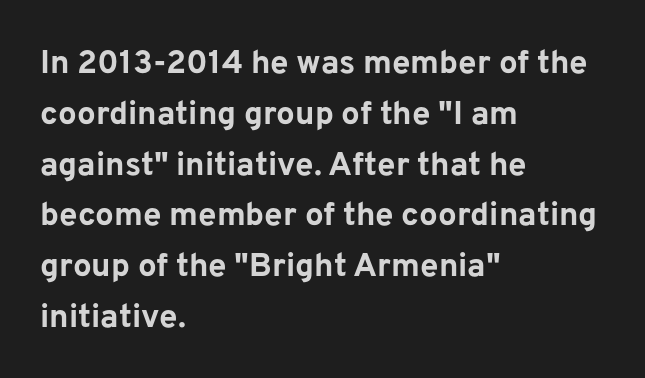
{"serif": "no", "italic": "no", "bold": "yes", "weight": "bold", "width": "normal", "stroke_contrast": "low", "x_height": "medium", "monospaced": "no", "underline": "no", "align": "left", "line_spacing": "normal", "line_spacing_ratio": 1.54, "letter_spacing": "normal", "letter_spacing_em": 0.0, "glyph_px": 33}
